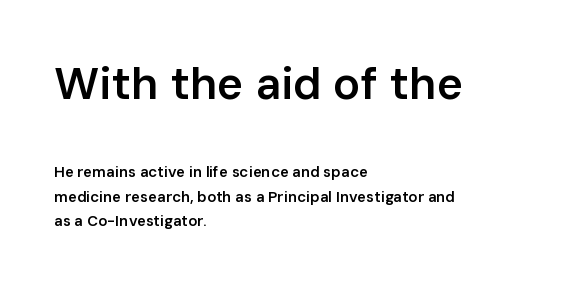
Q: Is the text bold? A: Semi-bold.
Q: Is the text italic (slanted)? A: No, it is upright.
Q: Is the typeface a serif or a sans-serif typeface? A: Sans-serif.
Q: Is the text underlined? A: No.
Q: How is the paragraph aligned? A: Left-aligned.
Q: Is the spacing between letters normal or unusually wide? A: Normal.
Q: Is the spacing between lines tight, normal or loose? A: Normal.
Q: Which block of text is set in a larger size, the first (top) or the second (bottom)? A: The first (top) one.
Q: Width (condensed, normal, or wide)? A: Normal.
Q: Stroke contrast? A: Low.
Q: x-height? A: Medium.
Q: Monospaced? A: No.
